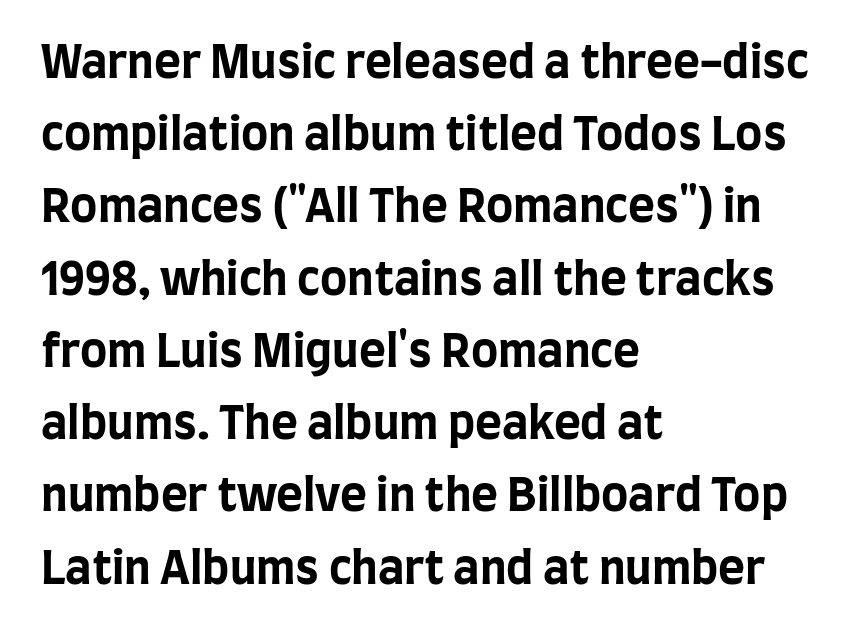
Q: Is the text bold? A: Yes.
Q: Is the text italic (slanted)? A: No, it is upright.
Q: Is the typeface a serif or a sans-serif typeface? A: Sans-serif.
Q: Is the text underlined? A: No.
Q: How is the paragraph aligned? A: Left-aligned.
Q: Is the spacing between letters normal or unusually wide? A: Normal.
Q: Is the spacing between lines tight, normal or loose? A: Normal.
Q: Width (condensed, normal, or wide)? A: Condensed.
Q: Stroke contrast? A: Low.
Q: x-height? A: Large.
Q: Monospaced? A: No.
